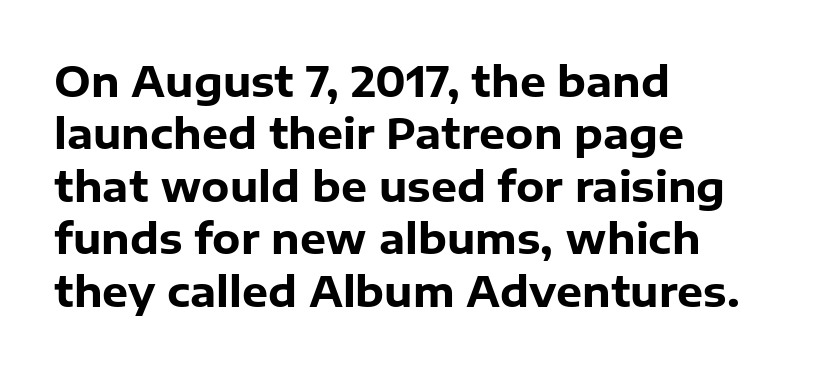
{"serif": "no", "italic": "no", "bold": "yes", "weight": "heavy", "width": "normal", "stroke_contrast": "low", "x_height": "medium", "monospaced": "no", "underline": "no", "align": "left", "line_spacing": "normal", "line_spacing_ratio": 1.28, "letter_spacing": "normal", "letter_spacing_em": 0.0, "glyph_px": 41}
